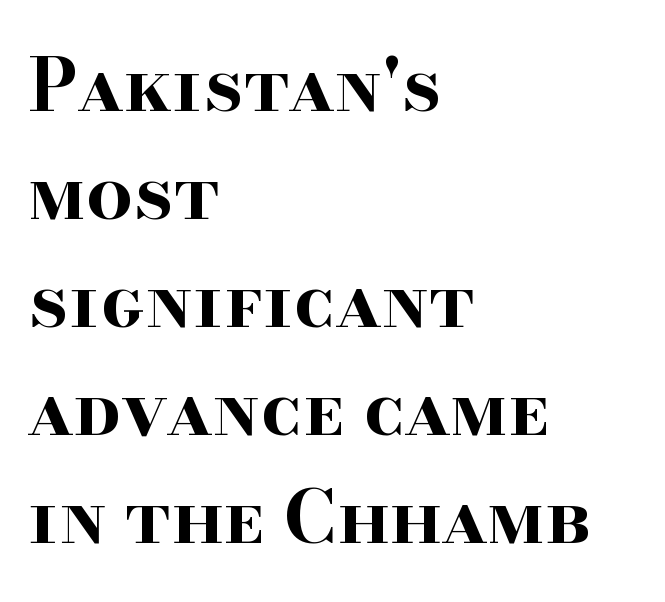
Q: Is the text bold? A: Yes.
Q: Is the text italic (slanted)? A: No, it is upright.
Q: Is the typeface a serif or a sans-serif typeface? A: Serif.
Q: Is the text underlined? A: No.
Q: How is the paragraph aligned? A: Left-aligned.
Q: Is the spacing between letters normal or unusually wide? A: Normal.
Q: Is the spacing between lines tight, normal or loose? A: Normal.
Q: Width (condensed, normal, or wide)? A: Wide.
Q: Stroke contrast? A: High.
Q: x-height? A: Small.
Q: Monospaced? A: No.
